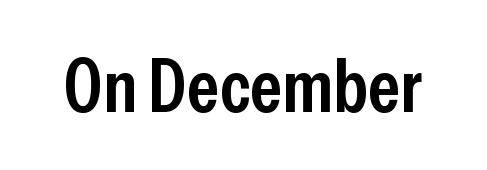
Q: Is the text bold? A: Semi-bold.
Q: Is the text italic (slanted)? A: No, it is upright.
Q: Is the typeface a serif or a sans-serif typeface? A: Sans-serif.
Q: Is the text underlined? A: No.
Q: Is the spacing between letters normal or unusually wide? A: Normal.
Q: Width (condensed, normal, or wide)? A: Condensed.
Q: Stroke contrast? A: Low.
Q: x-height? A: Medium.
Q: Monospaced? A: No.
